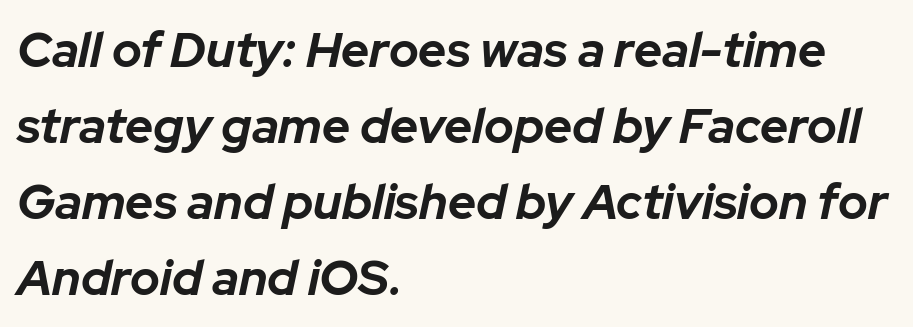
Look at the tracking — it's just the regular setting, nothing added. This block has exactly the height ordinary leading produces. Think of a printed novel: that variable character pitch is what you see here. All the whitespace from short lines collects on the right.
